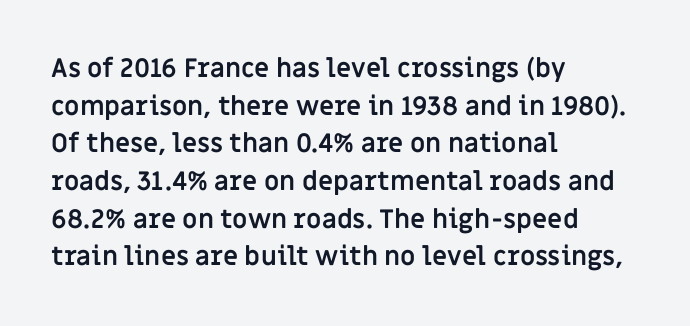
The image shows 26 px bold type, upright; set left-aligned, normal line spacing (1.45x), normal letter spacing, not underlined.
